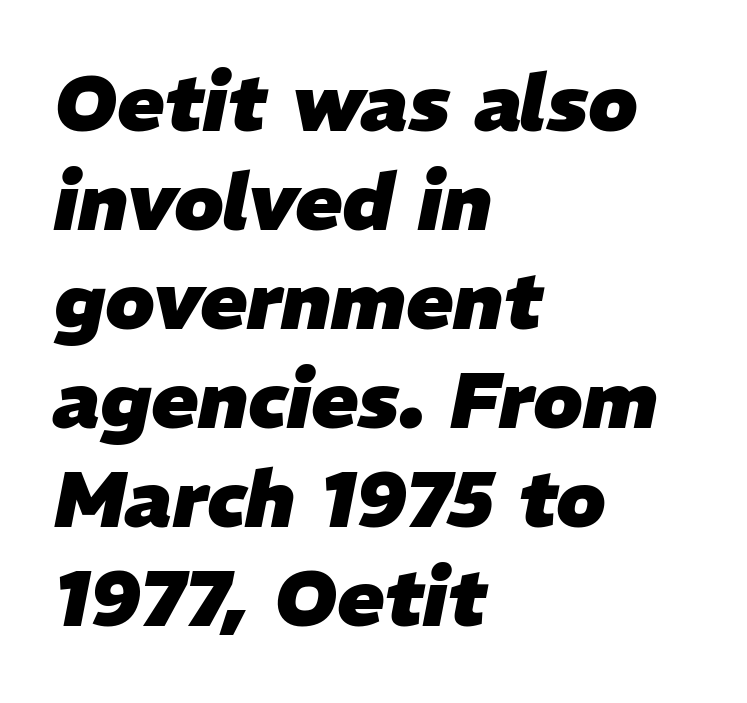
Evenly set lines give the paragraph a standard silhouette. Look at the stroke-to-counter ratio: heavy, a bold. The baseline area is clear. Here the designer chose a conventional face with non-uniform glyph widths.
